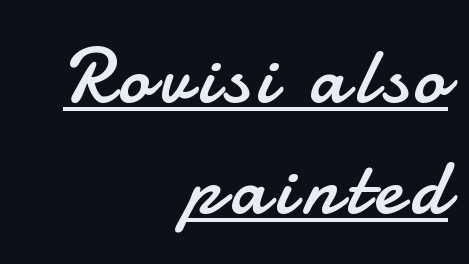
The rendered words wear a rule along their underside. Think of a printed novel: that variable character pitch is what you see here. This rendering uses right alignment, leaving the left contour irregular.
